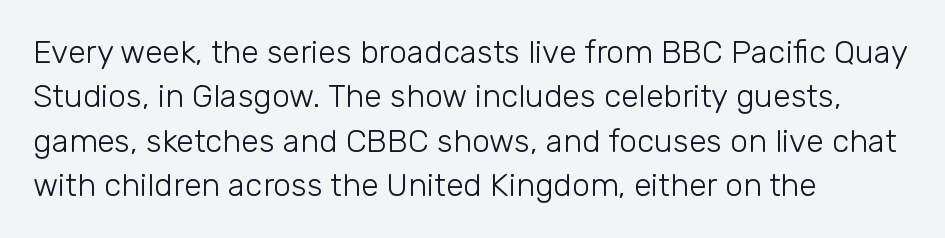
The image shows 32 px light sans-serif type, upright; set left-aligned, normal line spacing (1.39x), normal letter spacing, not underlined; low stroke contrast and a medium x-height.
